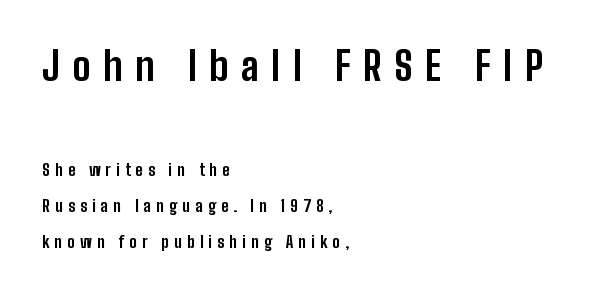
{"serif": "no", "italic": "no", "bold": "yes", "weight": "bold", "width": "condensed", "stroke_contrast": "low", "x_height": "medium", "monospaced": "no", "underline": "no", "align": "left", "line_spacing": "loose", "line_spacing_ratio": 2.23, "letter_spacing": "wide", "letter_spacing_em": 0.32, "larger_block": "first", "size_ratio": 2.44, "glyph_px": 39}
